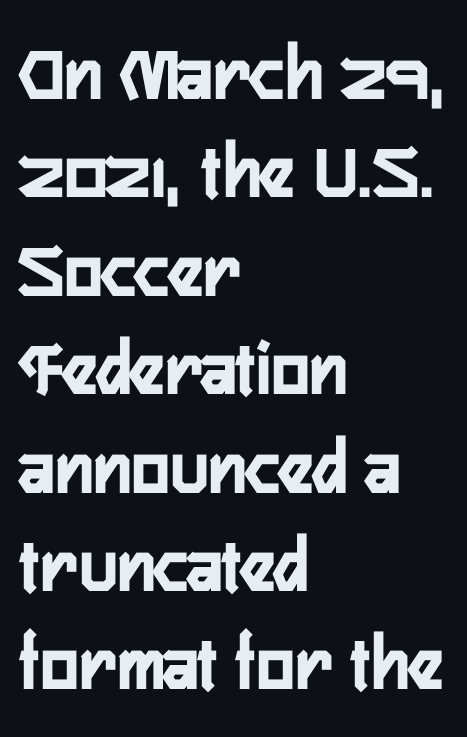
The image shows 80 px condensed sans-serif type, upright; set left-aligned, line spacing 1.23x, normal letter spacing, not underlined; low stroke contrast and a medium x-height.
